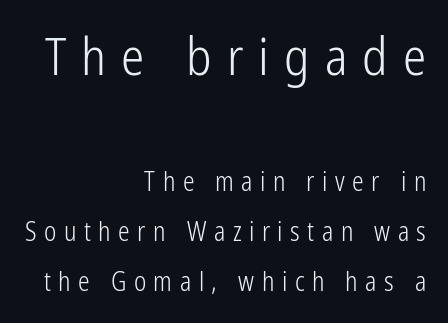
Varying glyph widths throughout — classic text-font behaviour. Underline: absent. Which of the two is more prominent by size? The first, at the top. Nothing sits at the stroke ends, so this counts as sans-serif. The line texture is sparse and dotted thanks to wide tracking. The face looks like a standard text weight, possibly lighter.
